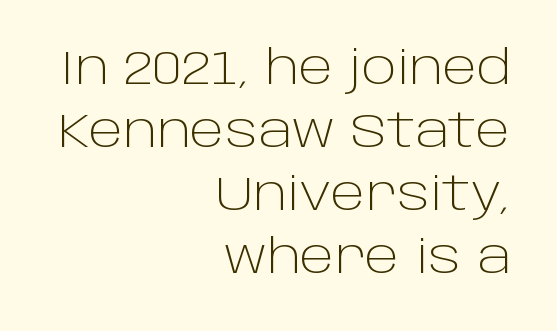
Q: Is the text bold? A: No.
Q: Is the text italic (slanted)? A: No, it is upright.
Q: Is the typeface a serif or a sans-serif typeface? A: Sans-serif.
Q: Is the text underlined? A: No.
Q: How is the paragraph aligned? A: Right-aligned.
Q: Is the spacing between letters normal or unusually wide? A: Normal.
Q: Is the spacing between lines tight, normal or loose? A: Normal.
Q: Width (condensed, normal, or wide)? A: Normal.
Q: Stroke contrast? A: Low.
Q: x-height? A: Large.
Q: Monospaced? A: No.
